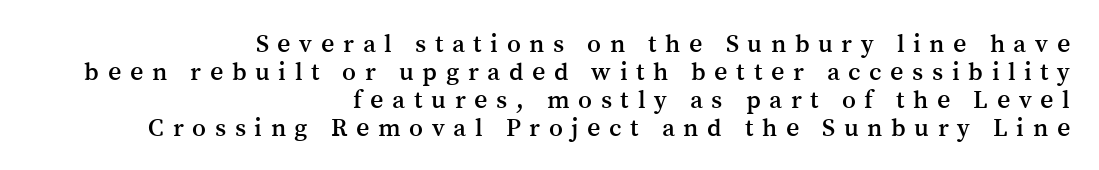
Ascenders rise straight up at ninety degrees. All the whitespace from short lines collects on the left. Words float on clear page, feet unadorned. Is the letter spacing exaggerated? Yes — the characters are pushed far apart. This sample trades vertical openness for compactness between lines.
